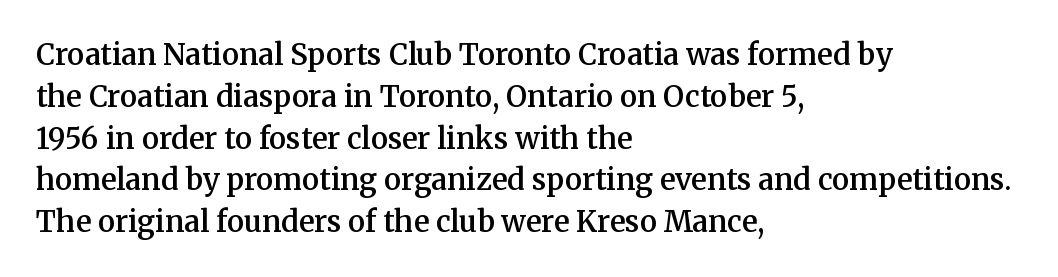
The image shows 29 px semibold serif type, upright; set left-aligned, normal line spacing (1.44x), normal letter spacing, not underlined; medium stroke contrast and a medium x-height.
